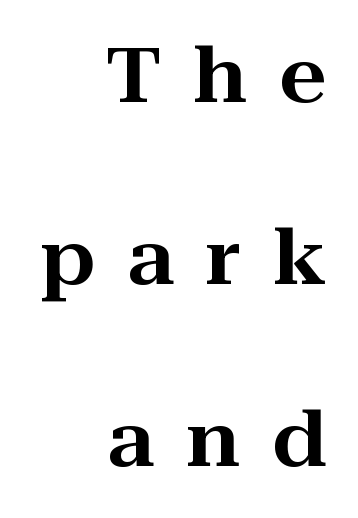
Rendered with straight, roman letterforms. Students, note that the glyphs here are deliberately spaced far apart. Honestly, there is no underline to notice here at all. Little horizontal feet cap the strokes, marking this as serif type. The line-height multiplier appears high, well above default.
